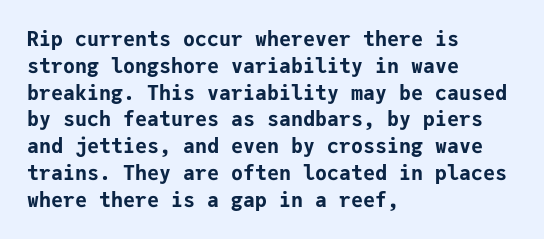
Q: Is the text bold? A: Yes.
Q: Is the text italic (slanted)? A: No, it is upright.
Q: Is the text underlined? A: No.
Q: How is the paragraph aligned? A: Left-aligned.
Q: Is the spacing between letters normal or unusually wide? A: Normal.
Q: Is the spacing between lines tight, normal or loose? A: Normal.
